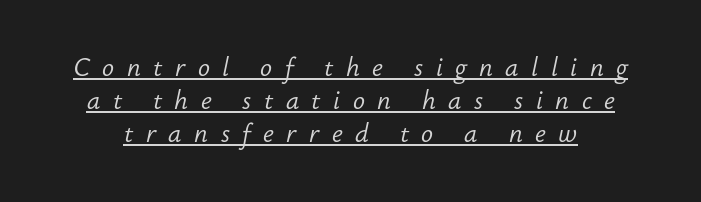
{"italic": "yes", "lean": "right", "slant_degrees": 12, "bold": "no", "underline": "yes", "line_spacing": "normal", "line_spacing_ratio": 1.33, "letter_spacing": "wide", "letter_spacing_em": 0.5, "glyph_px": 25}
